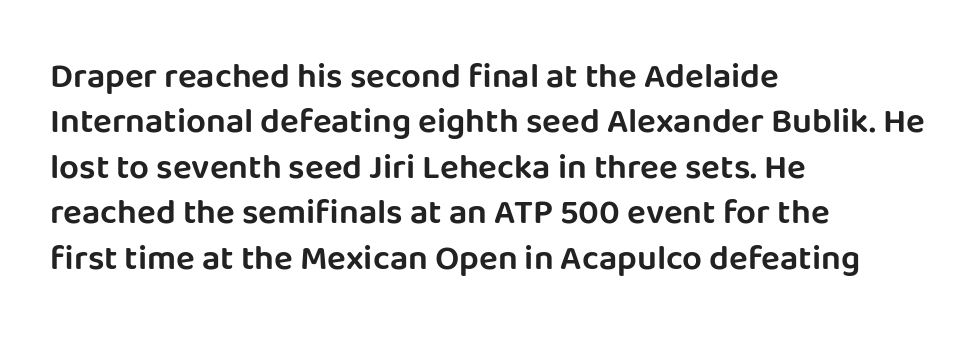
The image shows 35 px sans-serif type, upright; set left-aligned, normal line spacing (1.3x), normal letter spacing, not underlined; low stroke contrast and a large x-height.
